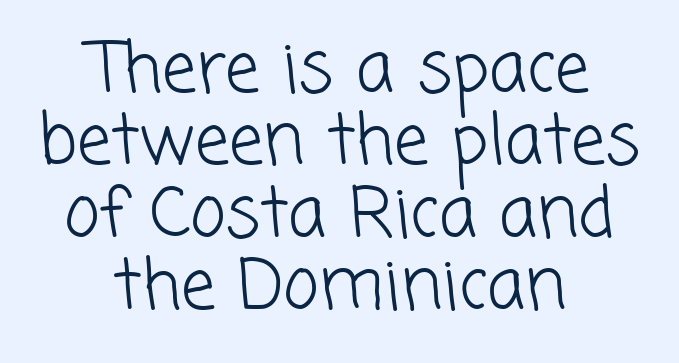
The image shows 69 px light sans-serif type; set centered, tight line spacing (1.05x), normal letter spacing, not underlined; low stroke contrast and a medium x-height.
